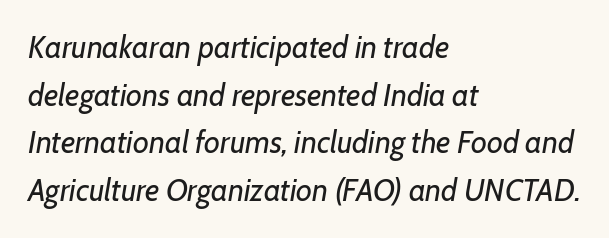
Q: Is the text bold? A: No.
Q: Is the text italic (slanted)? A: Yes, it leans right by about 7 degrees.
Q: Is the text underlined? A: No.
Q: How is the paragraph aligned? A: Left-aligned.
Q: Is the spacing between letters normal or unusually wide? A: Normal.
Q: Is the spacing between lines tight, normal or loose? A: Normal.
Q: Width (condensed, normal, or wide)? A: Normal.
Q: Stroke contrast? A: Low.
Q: x-height? A: Medium.
Q: Monospaced? A: No.
